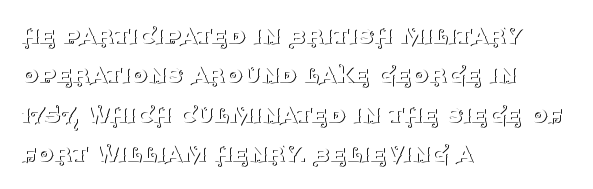
The image shows 28 px thin serif type, upright; set left-aligned, normal line spacing (1.41x), normal letter spacing, not underlined; medium stroke contrast and a large x-height.
